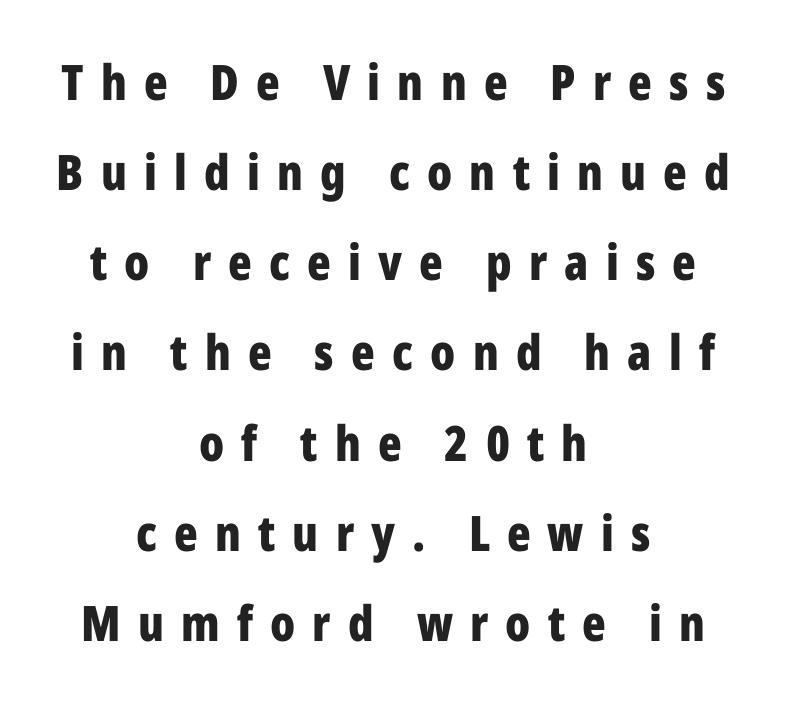
The image shows 49 px bold, condensed sans-serif type, upright; set centered, line spacing 1.84x, unusually wide letter spacing (+0.35 em), not underlined; low stroke contrast and a medium x-height.
